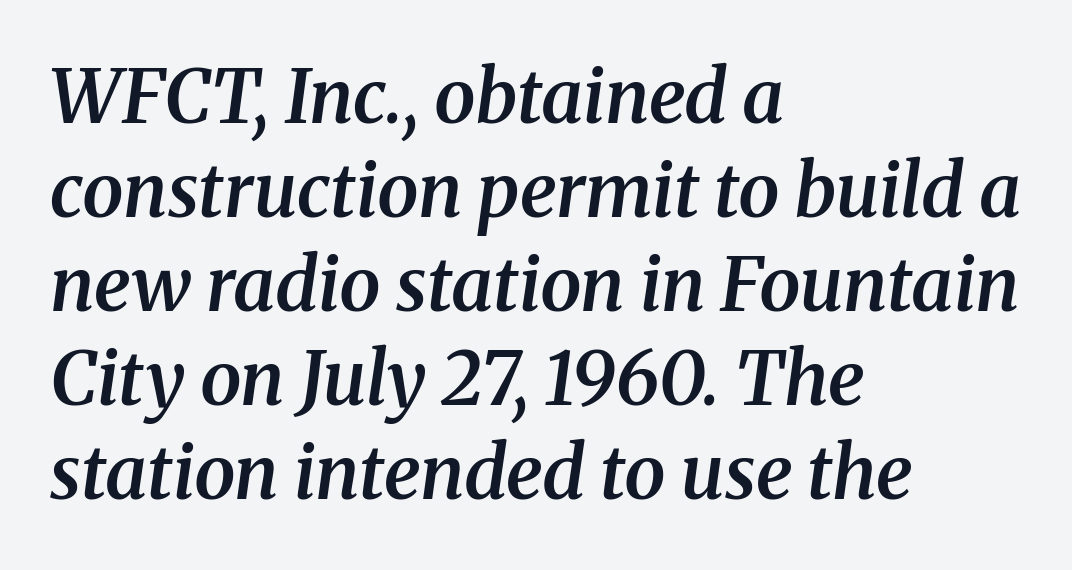
{"serif": "yes", "italic": "yes", "lean": "right", "slant_degrees": 8, "bold": "semi", "weight": "semibold", "width": "normal", "stroke_contrast": "medium", "x_height": "medium", "monospaced": "no", "underline": "no", "align": "left", "line_spacing": "normal", "line_spacing_ratio": 1.27, "letter_spacing": "normal", "letter_spacing_em": 0.0, "glyph_px": 74}
